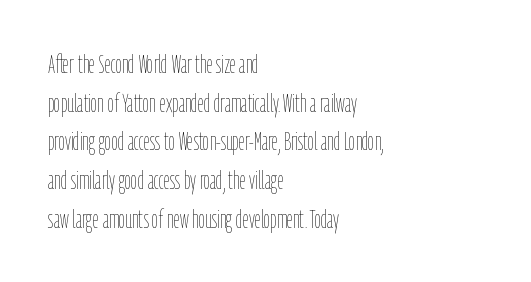
{"italic": "no", "bold": "no", "underline": "no", "align": "left", "line_spacing": "normal", "line_spacing_ratio": 1.55, "letter_spacing": "normal", "letter_spacing_em": 0.0, "glyph_px": 25}
